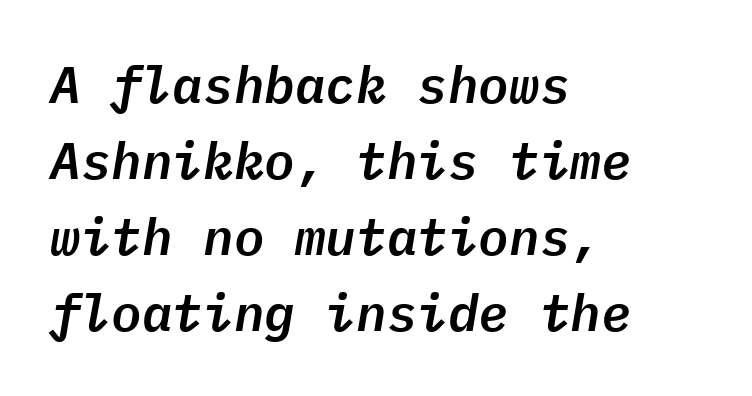
{"italic": "yes", "lean": "right", "slant_degrees": 9, "width": "normal", "stroke_contrast": "low", "x_height": "medium", "monospaced": "yes", "underline": "no", "align": "left", "line_spacing": "normal", "line_spacing_ratio": 1.49, "letter_spacing": "normal", "letter_spacing_em": 0.0, "glyph_px": 51}
